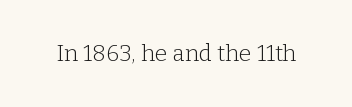
Q: Is the text bold? A: No.
Q: Is the text italic (slanted)? A: No, it is upright.
Q: Is the text underlined? A: No.
Q: Is the spacing between letters normal or unusually wide? A: Normal.
